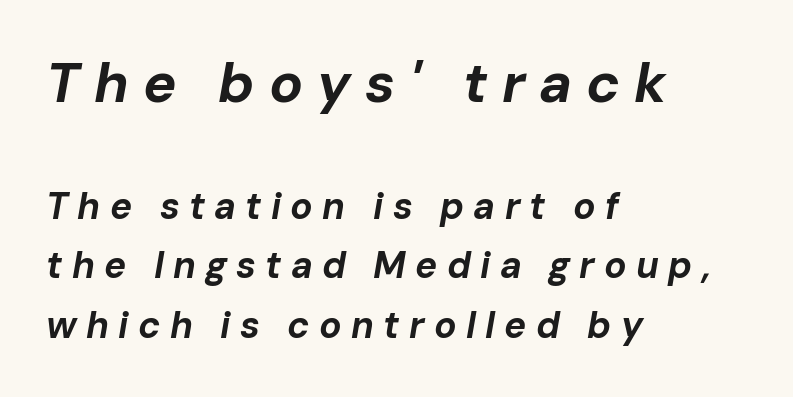
Tracking value appears strongly positive — letters spread wide. The passage shown is typed in a proportional face where columns would drift. Underline: absent. Honestly, the row spacing looks completely unremarkable. Type size steps down from the first block to the second. Tall strokes in this sample are angled rather than plumb.
